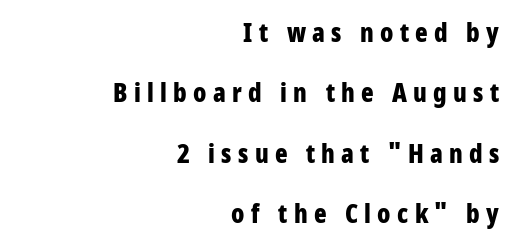
Underlining? Definitely not there. Tracking here is generous; glyphs stand well apart from one another. Do the letters lean? They stand straight. Summary of weight: heavy, a full bold.
